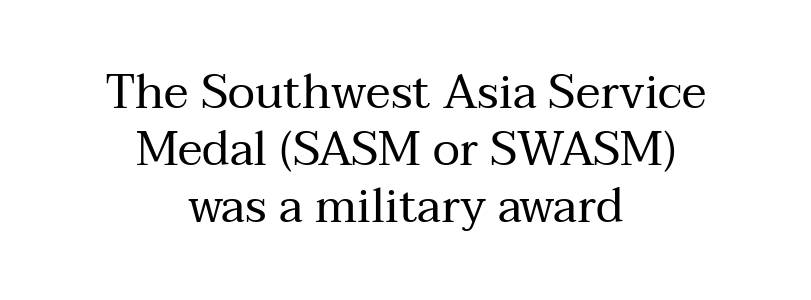
{"serif": "yes", "italic": "no", "bold": "no", "weight": "regular", "width": "normal", "stroke_contrast": "medium", "x_height": "medium", "monospaced": "no", "underline": "no", "align": "center", "line_spacing_ratio": 1.21, "letter_spacing": "normal", "letter_spacing_em": 0.0, "glyph_px": 47}
